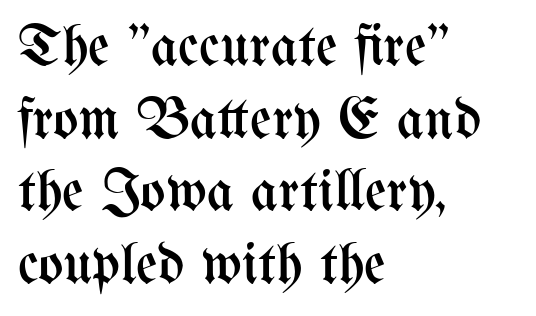
The image shows 59 px regular-weight, condensed type, upright; set left-aligned, line spacing 1.23x, normal letter spacing, not underlined; medium stroke contrast and a medium x-height.
